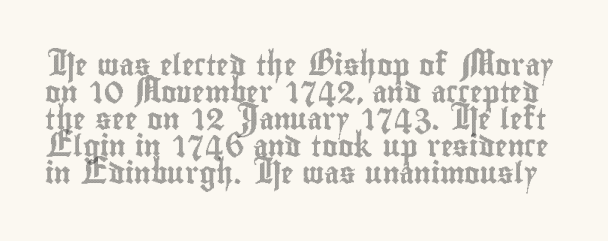
Q: Is the text italic (slanted)? A: No, it is upright.
Q: Is the text underlined? A: No.
Q: Is the spacing between letters normal or unusually wide? A: Normal.
Q: Is the spacing between lines tight, normal or loose? A: Normal.
